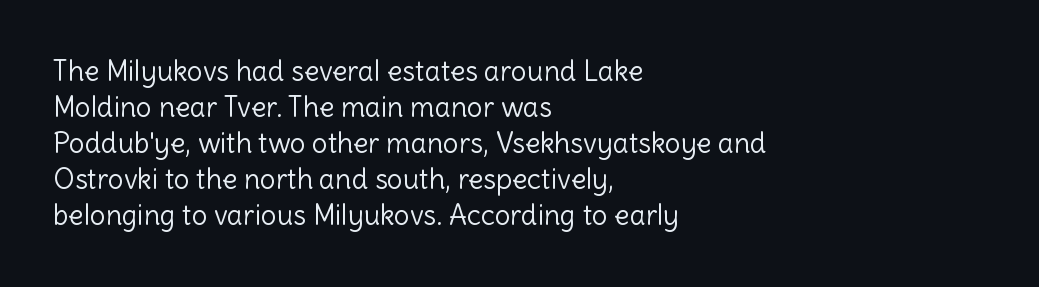
The axis of the letterforms is exactly vertical. Typeset ragged right — the left edge is the straight one. There is no visible air inserted between adjacent glyphs. Do the characters align in a grid? No, the font is proportional.
